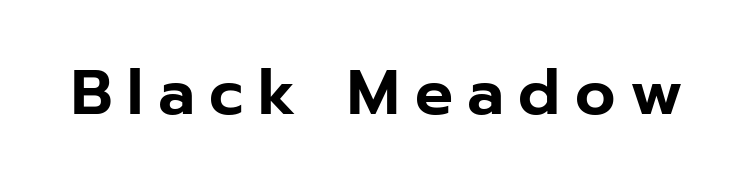
Q: Is the text italic (slanted)? A: No, it is upright.
Q: Is the typeface a serif or a sans-serif typeface? A: Sans-serif.
Q: Is the text underlined? A: No.
Q: Is the spacing between letters normal or unusually wide? A: Unusually wide.
Q: Width (condensed, normal, or wide)? A: Normal.
Q: Stroke contrast? A: Low.
Q: x-height? A: Medium.
Q: Monospaced? A: No.
